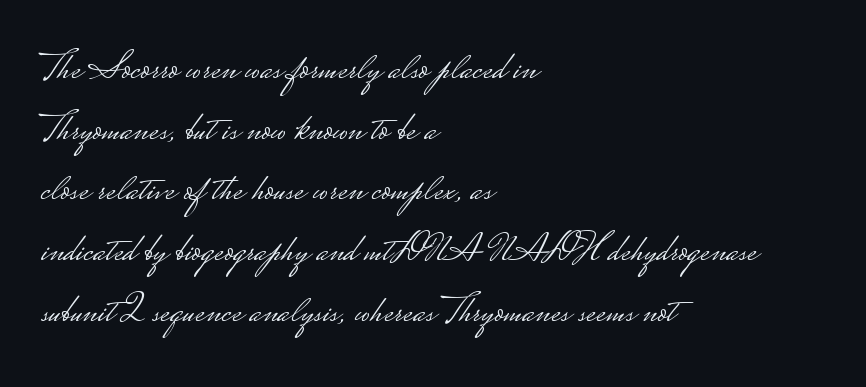
{"serif": "no", "bold": "no", "weight": "light", "width": "wide", "stroke_contrast": "low", "monospaced": "no", "underline": "no", "align": "left", "line_spacing": "normal", "line_spacing_ratio": 1.48, "letter_spacing": "normal", "letter_spacing_em": 0.0, "glyph_px": 41}
